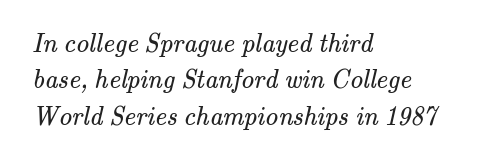
{"bold": "no", "underline": "no", "align": "left", "line_spacing": "normal", "line_spacing_ratio": 1.4, "letter_spacing": "normal", "letter_spacing_em": 0.0, "glyph_px": 26}
